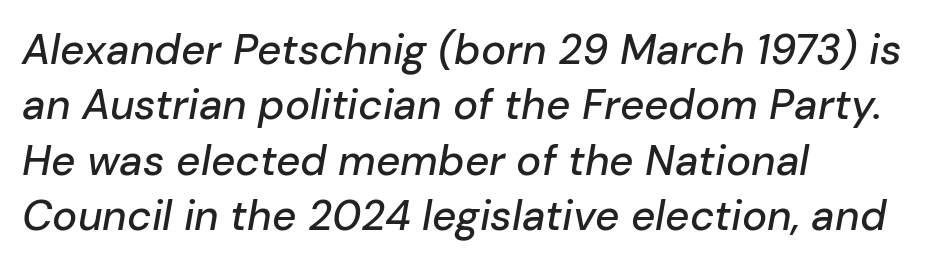
{"italic": "yes", "lean": "right", "slant_degrees": 10, "width": "normal", "stroke_contrast": "low", "x_height": "medium", "monospaced": "no", "underline": "no", "align": "left", "line_spacing": "normal", "line_spacing_ratio": 1.32, "letter_spacing": "normal", "letter_spacing_em": 0.0, "glyph_px": 42}
